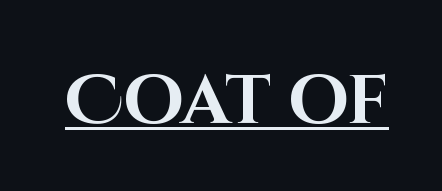
This is roman type, the default non-slanted kind. Font category for this specimen: sans-serif. Chunky letters — that's bold for sure. Is this a fixed-width face? No — the glyphs have proportional, varying widths. A typographer would call this underscored text. Students, note that the glyphs here touch the page at normal intervals.
